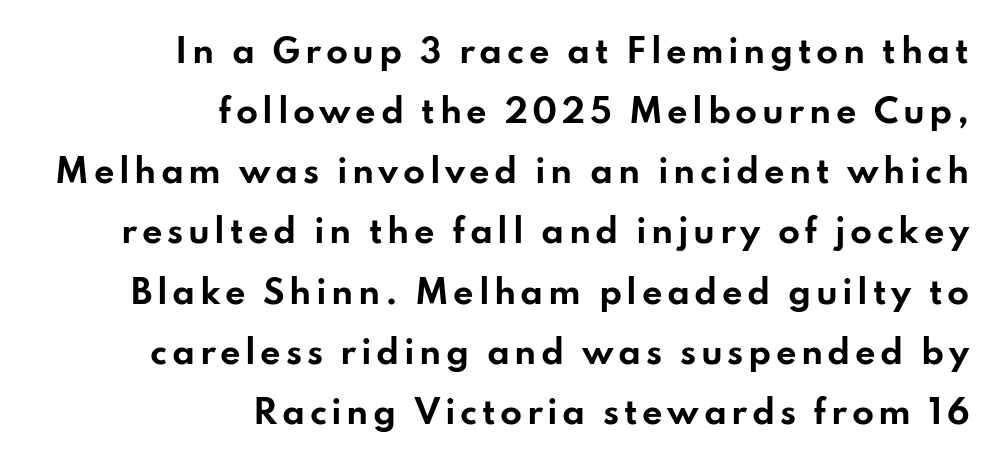
Q: Is the text bold? A: Yes.
Q: Is the text italic (slanted)? A: No, it is upright.
Q: Is the typeface a serif or a sans-serif typeface? A: Sans-serif.
Q: Is the text underlined? A: No.
Q: How is the paragraph aligned? A: Right-aligned.
Q: Width (condensed, normal, or wide)? A: Wide.
Q: Stroke contrast? A: Low.
Q: x-height? A: Small.
Q: Monospaced? A: No.
